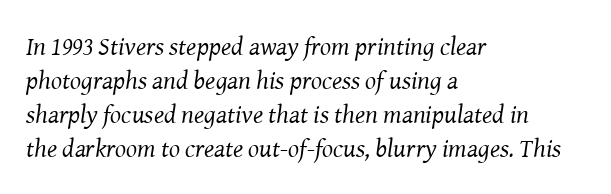
{"italic": "yes", "lean": "right", "slant_degrees": 8, "bold": "no", "underline": "no", "align": "left", "line_spacing": "normal", "line_spacing_ratio": 1.31, "letter_spacing": "normal", "letter_spacing_em": 0.0, "glyph_px": 26}
